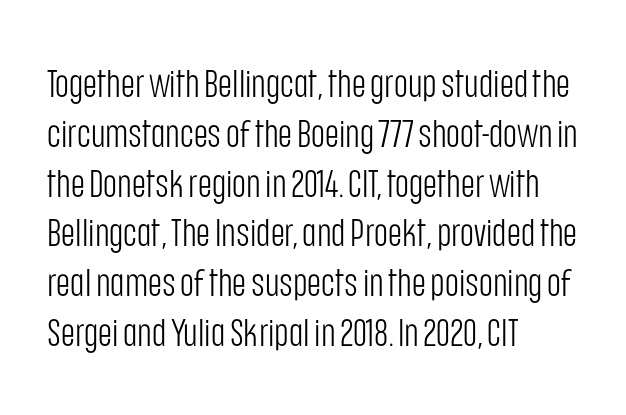
Lines of text with bare space underneath. The glyphs in this specimen are sans serif. The tracking reads as untouched default to a designer's eye. Left-aligned paragraph, ragged on the right. Upright lettering throughout.
